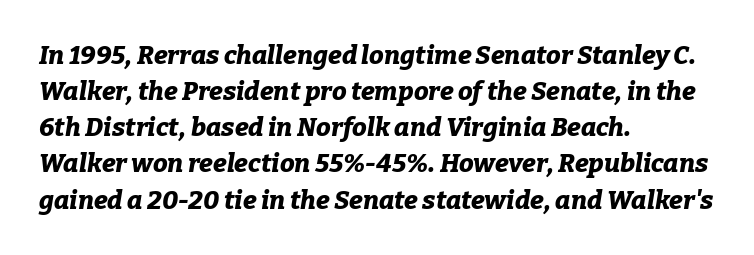
{"italic": "yes", "lean": "right", "slant_degrees": 9, "bold": "yes", "underline": "no", "align": "left", "line_spacing": "normal", "line_spacing_ratio": 1.39, "letter_spacing": "normal", "letter_spacing_em": 0.0, "glyph_px": 26}
